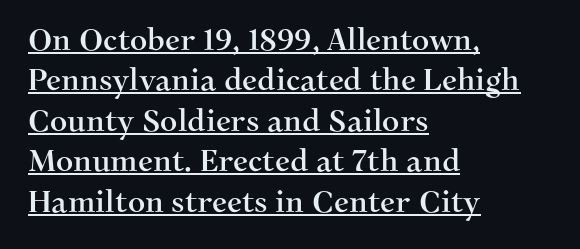
Inter-character spacing is left at the font's built-in metrics. A typesetter would call this proportional, since set widths differ per character. Notice how descenders clear the ascenders below comfortably — that's standard leading. This rendering uses left alignment, leaving the right contour irregular. These lines were composed using upright roman letters.
